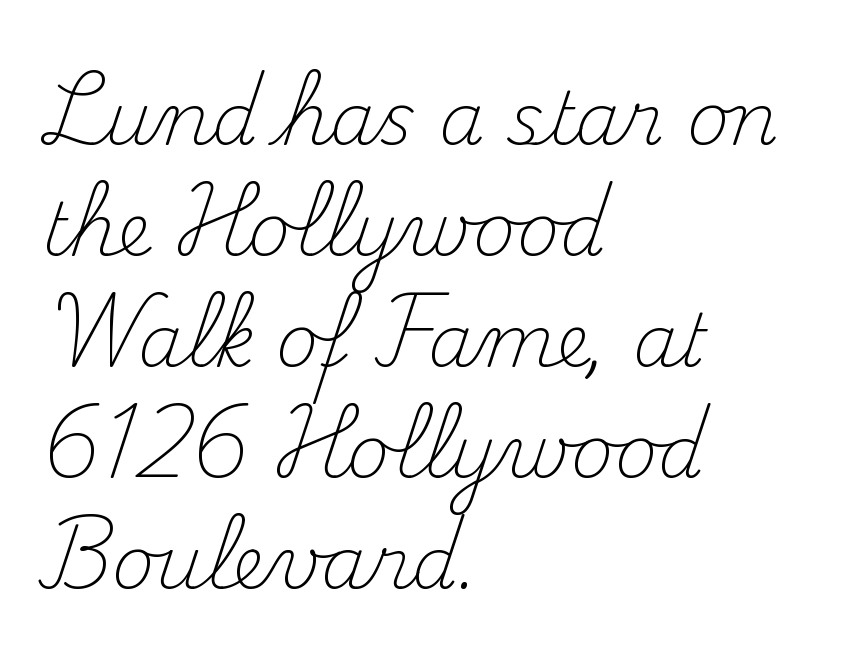
{"serif": "yes", "bold": "no", "weight": "light", "width": "normal", "stroke_contrast": "medium", "x_height": "small", "monospaced": "no", "underline": "no", "align": "left", "line_spacing": "normal", "line_spacing_ratio": 1.52, "letter_spacing": "normal", "letter_spacing_em": 0.0, "glyph_px": 73}
